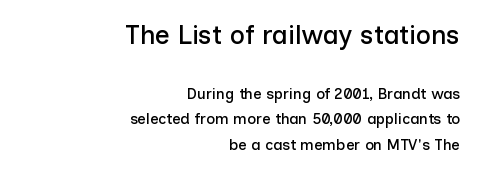
Q: Is the text italic (slanted)? A: No, it is upright.
Q: Is the text underlined? A: No.
Q: How is the paragraph aligned? A: Right-aligned.
Q: Is the spacing between letters normal or unusually wide? A: Normal.
Q: Is the spacing between lines tight, normal or loose? A: Normal.
Q: Which block of text is set in a larger size, the first (top) or the second (bottom)? A: The first (top) one.
